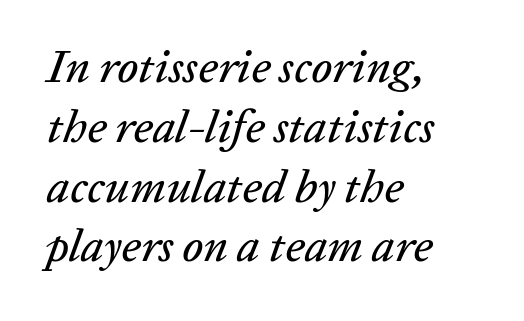
Q: Is the text italic (slanted)? A: Yes, it leans right by about 20 degrees.
Q: Is the text underlined? A: No.
Q: How is the paragraph aligned? A: Left-aligned.
Q: Is the spacing between letters normal or unusually wide? A: Normal.
Q: Is the spacing between lines tight, normal or loose? A: Normal.
Q: Width (condensed, normal, or wide)? A: Normal.
Q: Stroke contrast? A: Low.
Q: x-height? A: Medium.
Q: Monospaced? A: No.
